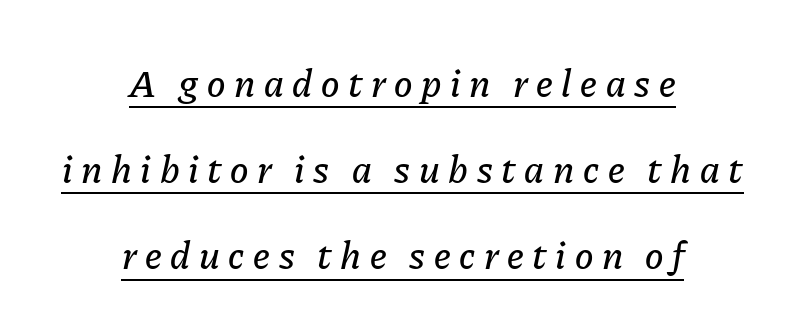
The line texture is sparse and dotted thanks to wide tracking. Quick note: interline space is abundant. Designer's note — italics engaged. Is this a fixed-width face? No — the glyphs have proportional, varying widths. One-word summary of the alignment: center. Is there an underline? Yes — a line sits under the letters.
